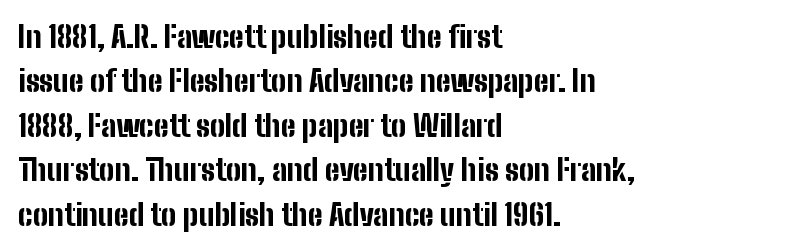
The image shows 30 px bold, condensed sans-serif type, upright; set left-aligned, normal line spacing (1.48x), normal letter spacing, not underlined; low stroke contrast and a medium x-height.
